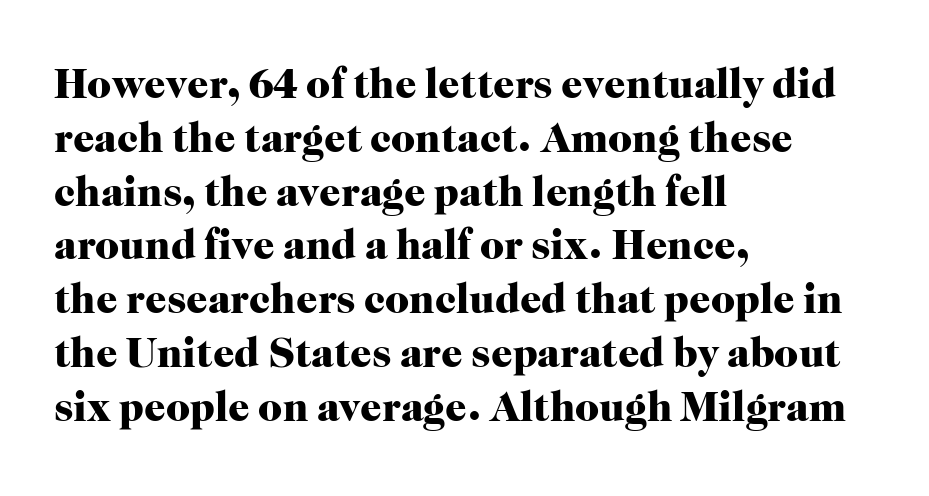
{"serif": "yes", "italic": "no", "bold": "yes", "weight": "heavy", "width": "normal", "stroke_contrast": "high", "x_height": "medium", "monospaced": "no", "underline": "no", "align": "left", "line_spacing": "normal", "line_spacing_ratio": 1.28, "letter_spacing": "normal", "letter_spacing_em": 0.0, "glyph_px": 42}
